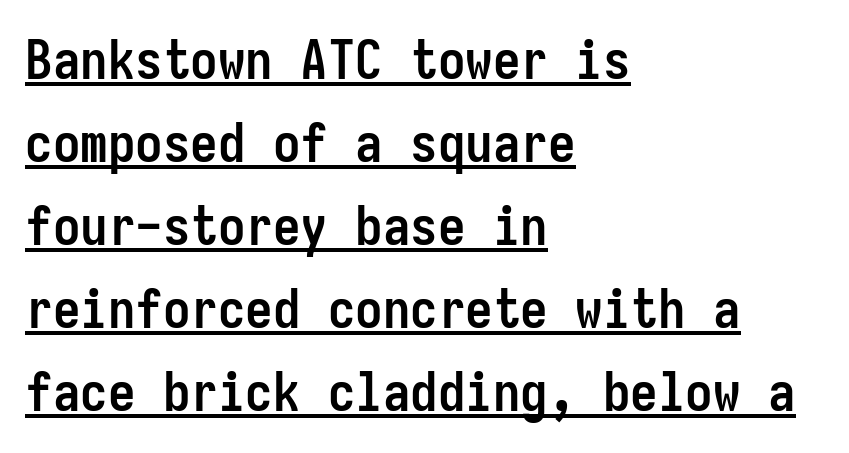
{"serif": "no", "italic": "no", "bold": "yes", "weight": "semibold", "width": "condensed", "stroke_contrast": "low", "x_height": "medium", "monospaced": "yes", "underline": "yes", "align": "left", "line_spacing": "normal", "line_spacing_ratio": 1.51, "letter_spacing": "normal", "letter_spacing_em": 0.0, "glyph_px": 55}
